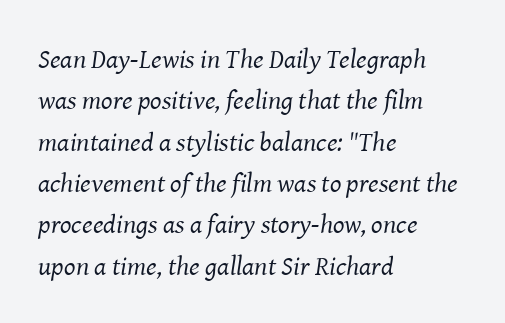
{"italic": "yes", "lean": "right", "slant_degrees": 8, "bold": "no", "underline": "no", "align": "left", "line_spacing": "normal", "line_spacing_ratio": 1.53, "letter_spacing": "normal", "letter_spacing_em": 0.0, "glyph_px": 27}
